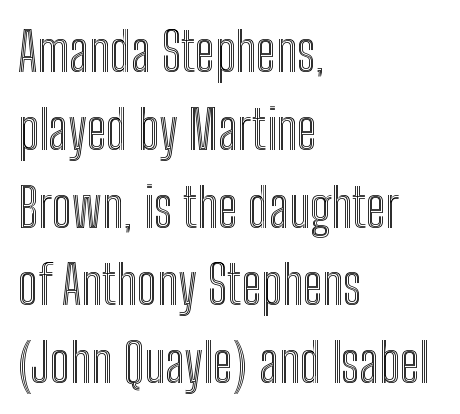
The letters advance in unequal steps, a hallmark of proportional type. Do the letters lean? They stand straight. Line beginnings align vertically; line endings do not. The space beneath each line is pristine and unruled. Students, observe: this is what conventionally led text looks like. Standard letterfit; no display-style spreading of the glyphs.
